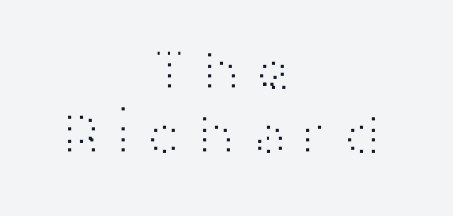
Each row of text sits above clean, open space. Serifs: no, the terminals of the letterforms are clean. The letters look calm and open, with moderate or lighter stems. The lines are quadded center.
